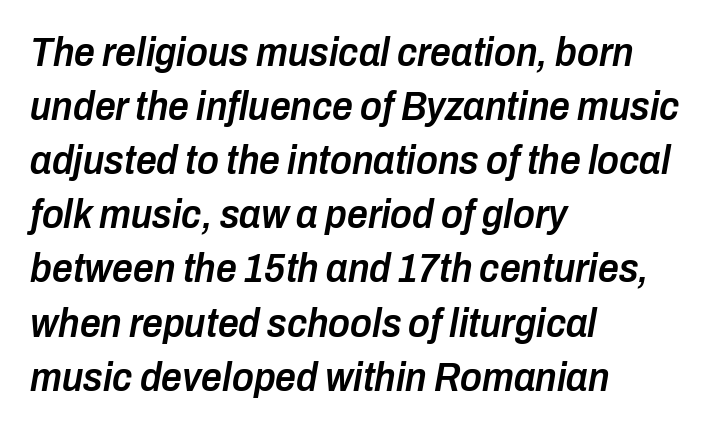
Q: Is the text bold? A: Semi-bold.
Q: Is the text italic (slanted)? A: Yes, it leans right by about 10 degrees.
Q: Is the text underlined? A: No.
Q: How is the paragraph aligned? A: Left-aligned.
Q: Is the spacing between letters normal or unusually wide? A: Normal.
Q: Is the spacing between lines tight, normal or loose? A: Normal.
Q: Width (condensed, normal, or wide)? A: Condensed.
Q: Stroke contrast? A: Low.
Q: x-height? A: Medium.
Q: Monospaced? A: No.
